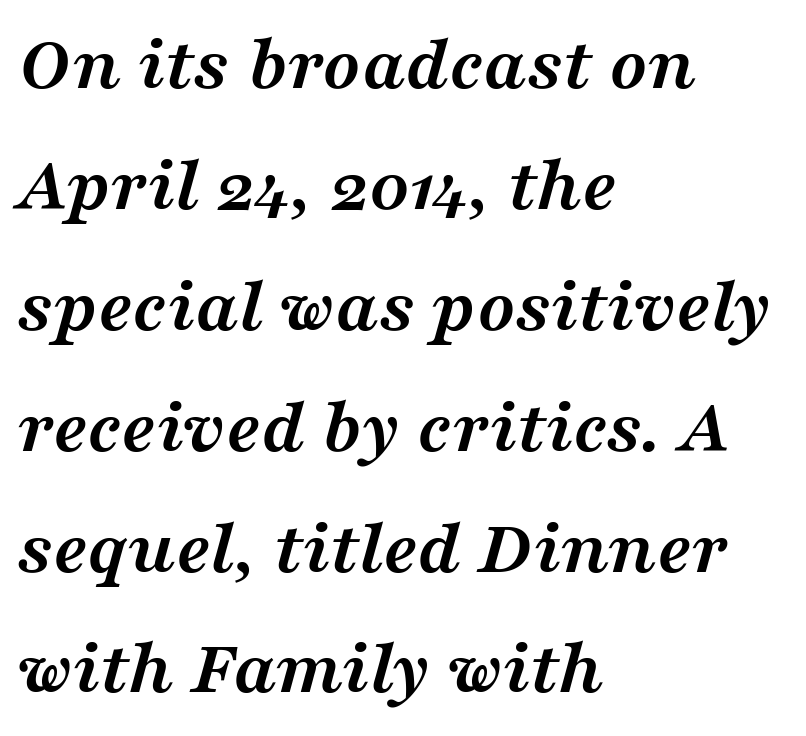
The image shows 78 px semibold, wide serif type, italic (leaning right); set left-aligned, normal line spacing (1.55x), normal letter spacing, not underlined; medium stroke contrast and a medium x-height.
